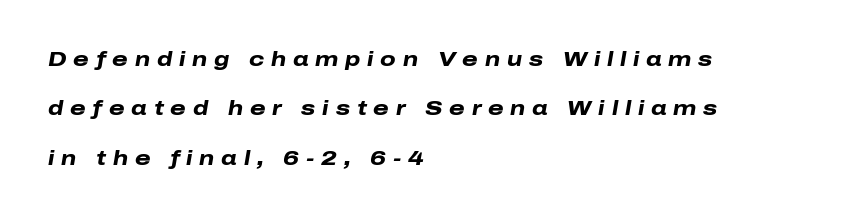
{"italic": "yes", "lean": "right", "slant_degrees": 10, "bold": "yes", "underline": "no", "align": "left", "line_spacing": "loose", "line_spacing_ratio": 2.47, "letter_spacing": "wide", "letter_spacing_em": 0.34, "glyph_px": 20}
